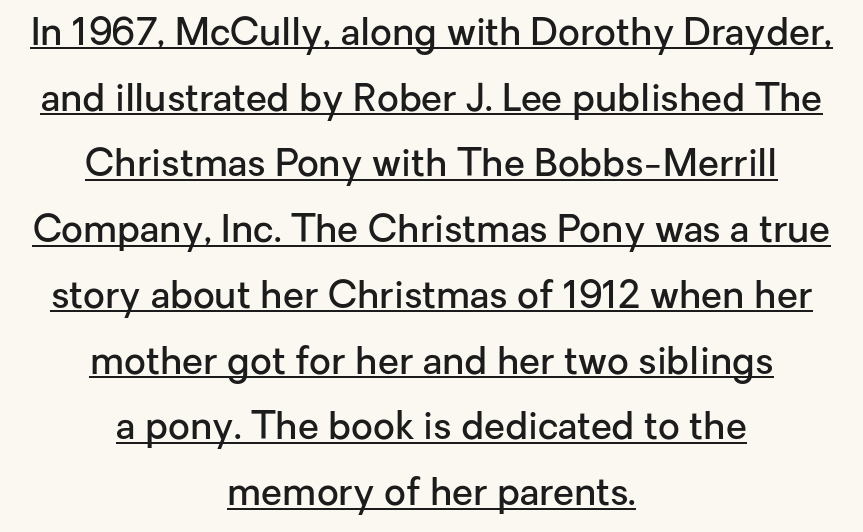
You could call the tracking neutral — neither tight nor loose. Emphasis is given by a line drawn under the lettering. Posture: upright roman. Serifs: no, the terminals of the letterforms are clean. Bold? Not quite — semibold, heavier than regular but stopping short. The compositor balanced each line on the midline.
